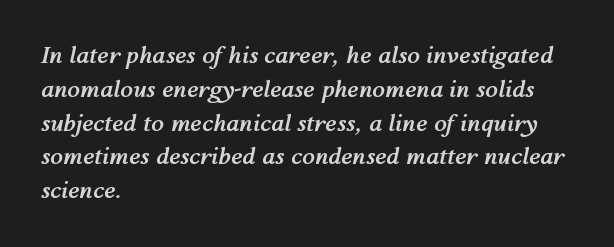
Every letter is thick-stroked: bold, no question. Rule under the text: the space is simply empty. Line spacing here is normal. The paragraph has a hard left edge and a soft right edge.
